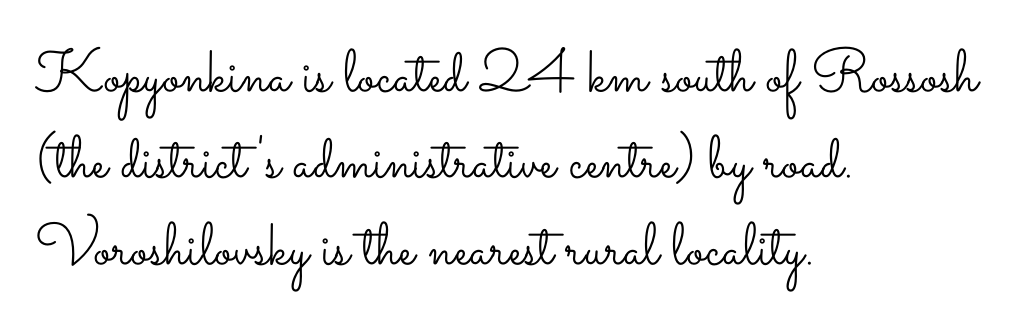
Q: Is the text bold? A: No.
Q: Is the text italic (slanted)? A: Yes.
Q: Is the text underlined? A: No.
Q: How is the paragraph aligned? A: Left-aligned.
Q: Is the spacing between letters normal or unusually wide? A: Normal.
Q: Is the spacing between lines tight, normal or loose? A: Normal.
Q: Width (condensed, normal, or wide)? A: Wide.
Q: Stroke contrast? A: Low.
Q: x-height? A: Small.
Q: Monospaced? A: No.
